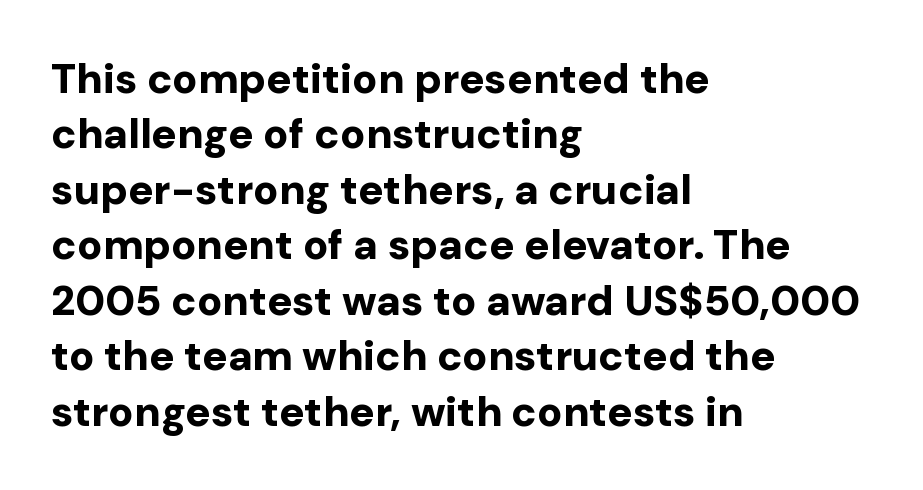
Q: Is the text bold? A: Yes.
Q: Is the text italic (slanted)? A: No, it is upright.
Q: Is the typeface a serif or a sans-serif typeface? A: Sans-serif.
Q: Is the text underlined? A: No.
Q: How is the paragraph aligned? A: Left-aligned.
Q: Is the spacing between letters normal or unusually wide? A: Normal.
Q: Is the spacing between lines tight, normal or loose? A: Normal.
Q: Width (condensed, normal, or wide)? A: Normal.
Q: Stroke contrast? A: Low.
Q: x-height? A: Medium.
Q: Monospaced? A: No.
